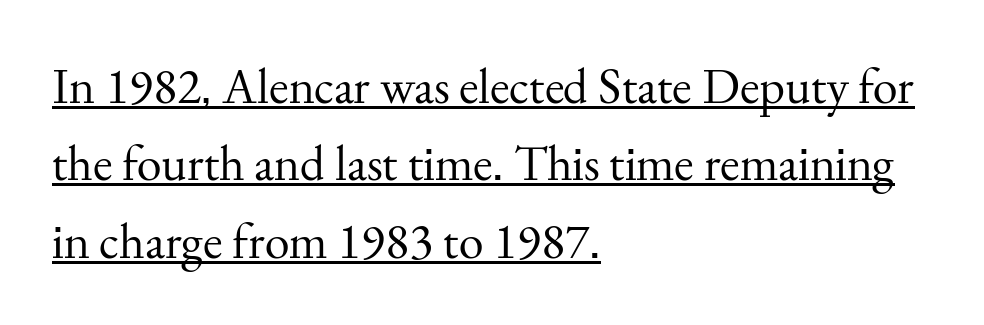
These lines keep a tight, regular rhythm from letter to letter. A roman cut, with each character standing at attention. These lines are set flush left with a ragged right edge. A rule runs beneath these lines of type. Normally led — the rows are evenly, conventionally spaced. On a weight scale, this lands at 450 or below.
